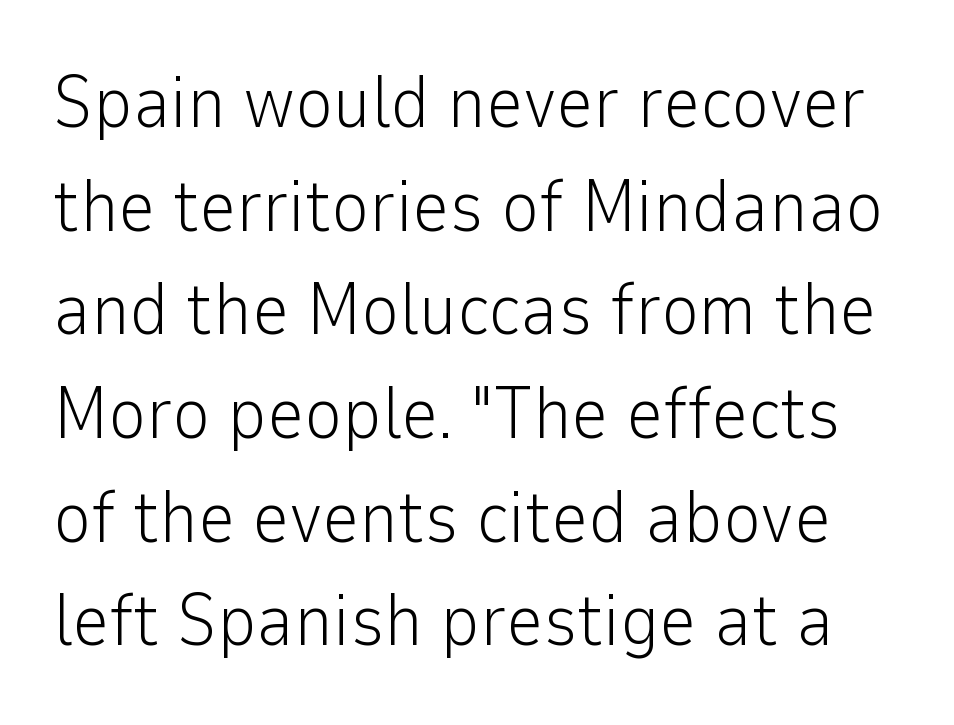
Q: Is the text bold? A: No.
Q: Is the text italic (slanted)? A: No, it is upright.
Q: Is the typeface a serif or a sans-serif typeface? A: Sans-serif.
Q: Is the text underlined? A: No.
Q: Is the spacing between letters normal or unusually wide? A: Normal.
Q: Is the spacing between lines tight, normal or loose? A: Normal.
Q: Width (condensed, normal, or wide)? A: Normal.
Q: Stroke contrast? A: Low.
Q: x-height? A: Medium.
Q: Monospaced? A: No.
